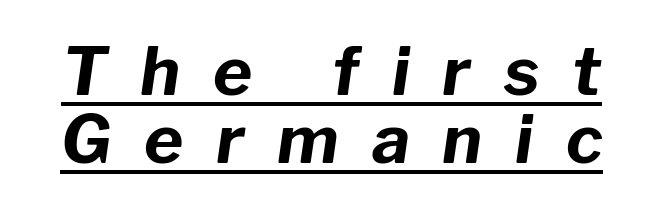
The typesetting leans heavy: a genuine bold. Closely set lines give the paragraph a compact silhouette. Characters follow at a spacing far wider than the type designer built in. Varying glyph widths throughout — classic text-font behaviour. You can tell it's italic because the verticals aren't actually vertical. Glance below the letters and you will spot a drawn line.
